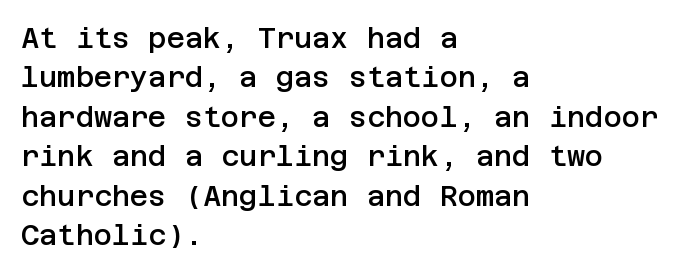
{"serif": "no", "italic": "no", "bold": "semi", "weight": "semibold", "width": "normal", "stroke_contrast": "low", "x_height": "large", "underline": "no", "align": "left", "line_spacing": "normal", "line_spacing_ratio": 1.41, "letter_spacing": "normal", "letter_spacing_em": 0.0, "glyph_px": 28}
